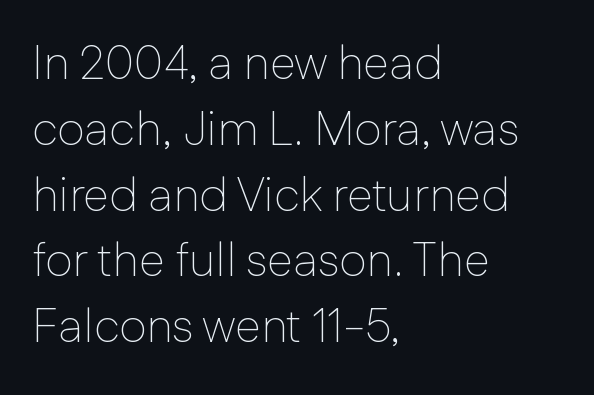
The image shows 47 px thin sans-serif type, upright; set left-aligned, normal line spacing (1.4x), normal letter spacing, not underlined; low stroke contrast and a medium x-height.
